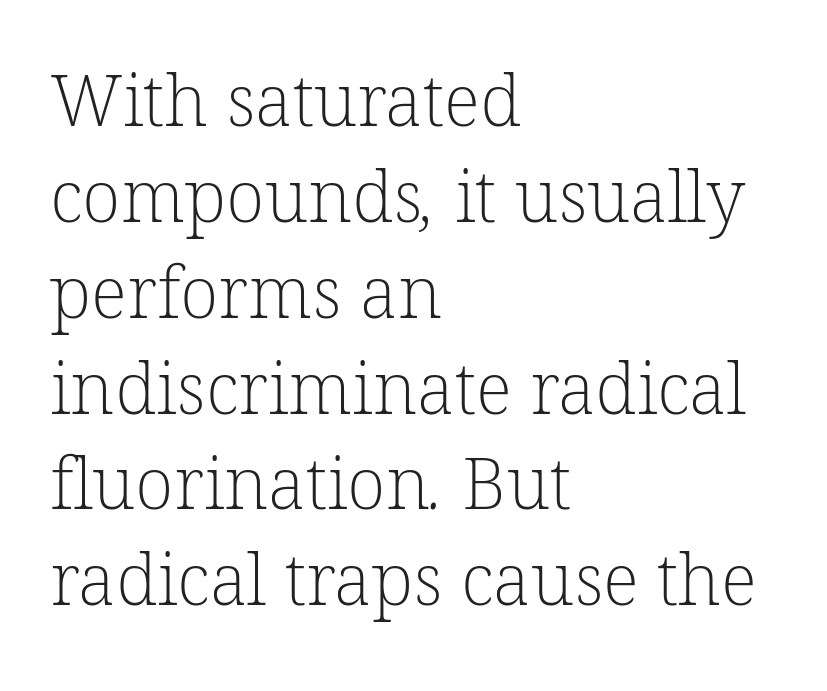
The baseline area is clear. Letters have the restrained weight of plain body copy at most. A typesetter would call this proportional, since set widths differ per character. In terms of leading, this rendering sits right in the middle. The letterforms sit shoulder to shoulder at normal distance.
